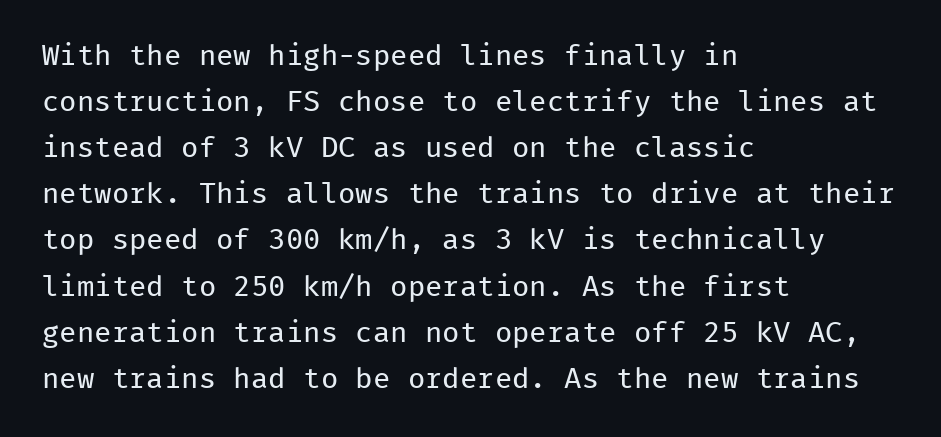
Q: Is the text bold? A: No.
Q: Is the text italic (slanted)? A: No, it is upright.
Q: Is the typeface a serif or a sans-serif typeface? A: Sans-serif.
Q: Is the text underlined? A: No.
Q: How is the paragraph aligned? A: Left-aligned.
Q: Is the spacing between letters normal or unusually wide? A: Normal.
Q: Is the spacing between lines tight, normal or loose? A: Normal.
Q: Width (condensed, normal, or wide)? A: Normal.
Q: Stroke contrast? A: Low.
Q: x-height? A: Medium.
Q: Monospaced? A: Yes.
